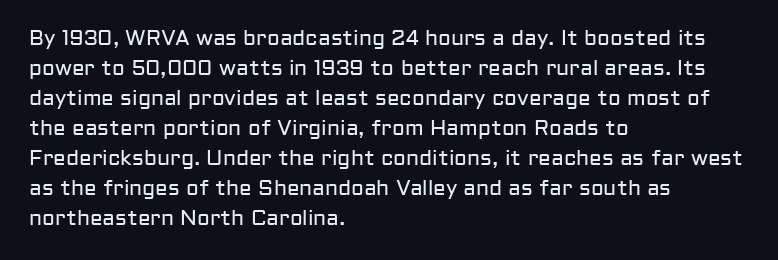
Q: Is the text bold? A: No.
Q: Is the text italic (slanted)? A: No, it is upright.
Q: Is the text underlined? A: No.
Q: How is the paragraph aligned? A: Left-aligned.
Q: Is the spacing between letters normal or unusually wide? A: Normal.
Q: Is the spacing between lines tight, normal or loose? A: Normal.
